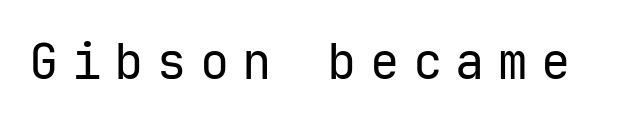
The area under the type is left untouched. Serifs: no, the terminals of the letterforms are clean. This sample uses an upright cut, with every glyph sitting square on the baseline. Bold? No — there's no thickening of the strokes. The rendering inserts visible extra space after every character.
